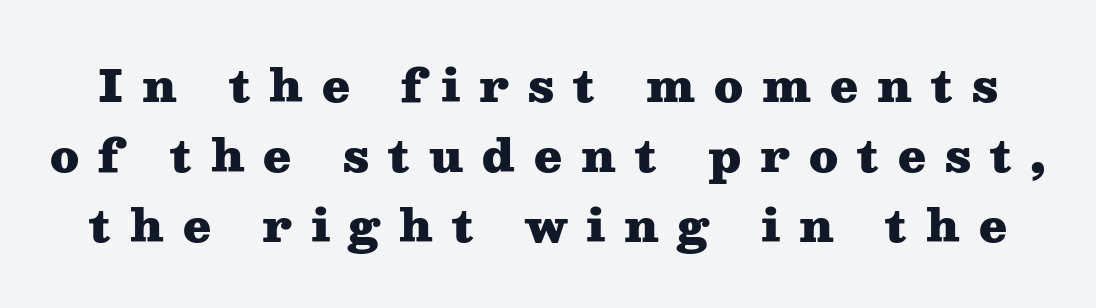
{"serif": "yes", "italic": "no", "bold": "yes", "weight": "heavy", "width": "wide", "stroke_contrast": "medium", "x_height": "medium", "monospaced": "no", "underline": "no", "line_spacing": "normal", "line_spacing_ratio": 1.56, "letter_spacing": "wide", "letter_spacing_em": 0.42, "glyph_px": 45}
